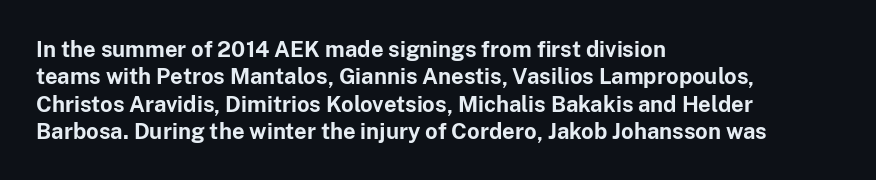
{"italic": "no", "bold": "yes", "underline": "no", "align": "left", "line_spacing_ratio": 1.24, "letter_spacing": "normal", "letter_spacing_em": 0.0, "glyph_px": 22}
